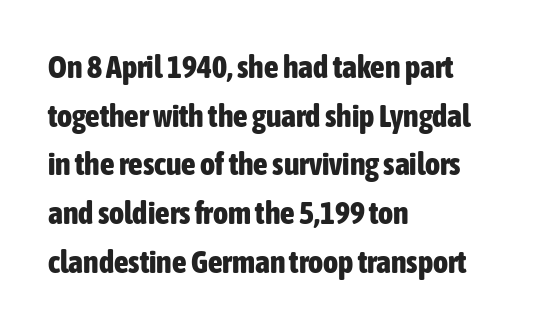
Q: Is the text bold? A: Yes.
Q: Is the text italic (slanted)? A: No, it is upright.
Q: Is the typeface a serif or a sans-serif typeface? A: Sans-serif.
Q: Is the text underlined? A: No.
Q: How is the paragraph aligned? A: Left-aligned.
Q: Is the spacing between letters normal or unusually wide? A: Normal.
Q: Is the spacing between lines tight, normal or loose? A: Normal.
Q: Width (condensed, normal, or wide)? A: Condensed.
Q: Stroke contrast? A: Low.
Q: x-height? A: Medium.
Q: Monospaced? A: No.
